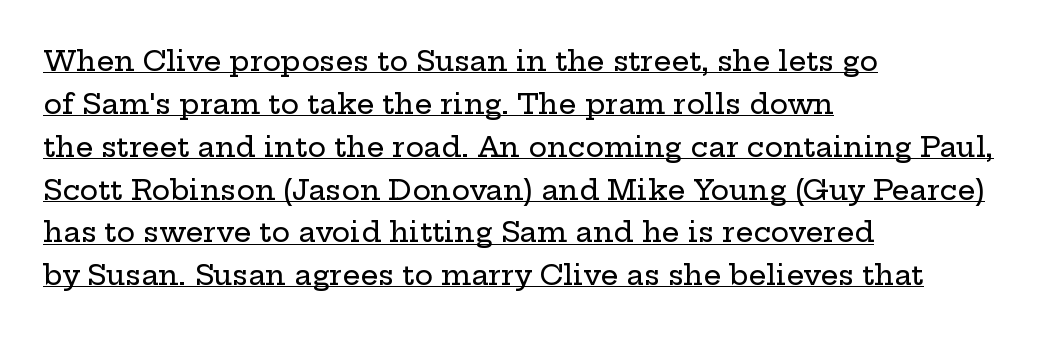
The image shows 28 px wide serif type, upright; set left-aligned, normal line spacing (1.53x), normal letter spacing, underlined; low stroke contrast and a medium x-height.
